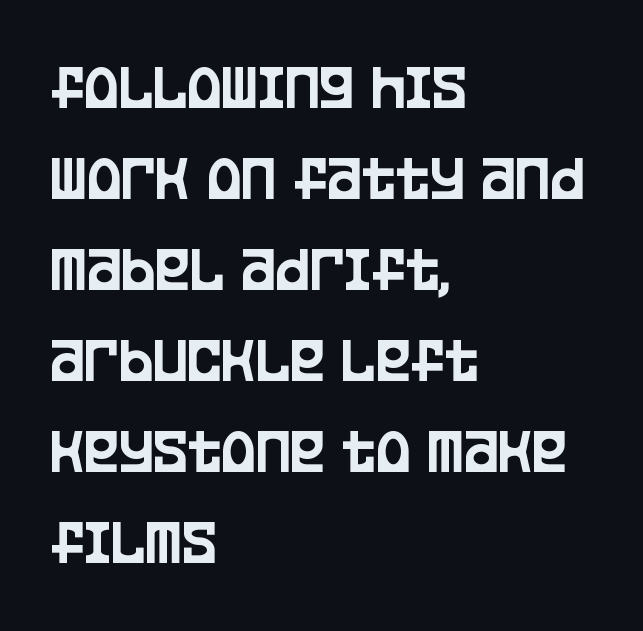
Q: Is the text italic (slanted)? A: No, it is upright.
Q: Is the typeface a serif or a sans-serif typeface? A: Sans-serif.
Q: Is the text underlined? A: No.
Q: How is the paragraph aligned? A: Left-aligned.
Q: Is the spacing between letters normal or unusually wide? A: Normal.
Q: Is the spacing between lines tight, normal or loose? A: Normal.
Q: Width (condensed, normal, or wide)? A: Condensed.
Q: Stroke contrast? A: Low.
Q: x-height? A: Large.
Q: Monospaced? A: No.
